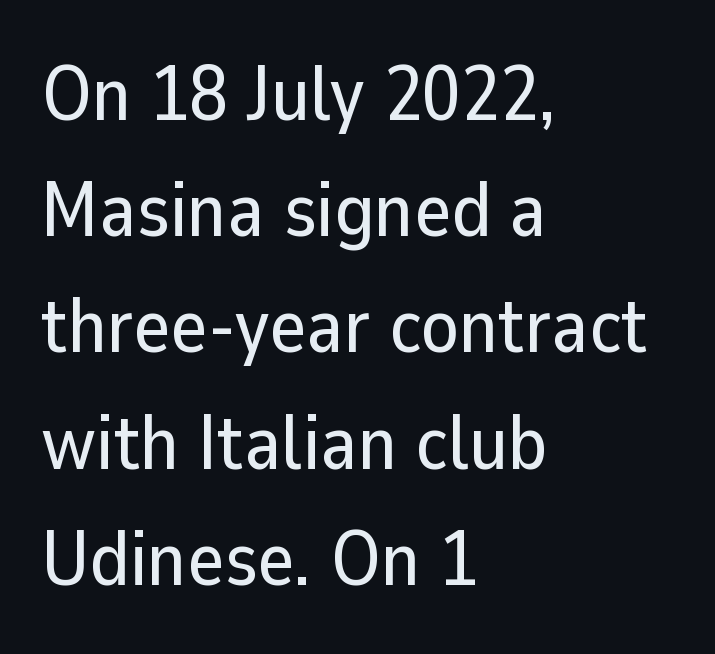
{"serif": "no", "italic": "no", "width": "normal", "stroke_contrast": "low", "x_height": "medium", "monospaced": "no", "underline": "no", "align": "left", "line_spacing": "normal", "line_spacing_ratio": 1.49, "letter_spacing": "normal", "letter_spacing_em": 0.0, "glyph_px": 78}
